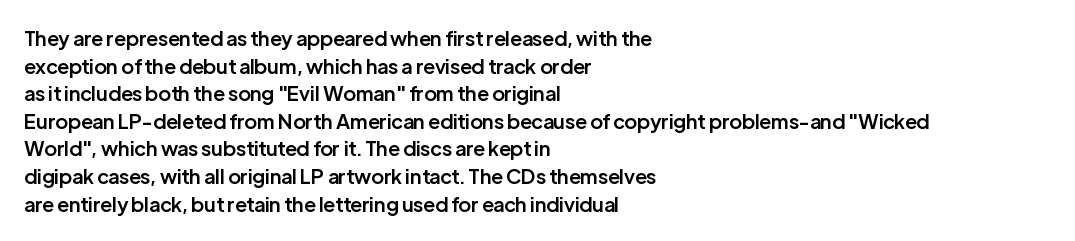
Q: Is the text bold? A: Semi-bold.
Q: Is the text italic (slanted)? A: No, it is upright.
Q: Is the text underlined? A: No.
Q: How is the paragraph aligned? A: Left-aligned.
Q: Is the spacing between letters normal or unusually wide? A: Normal.
Q: Is the spacing between lines tight, normal or loose? A: Normal.
